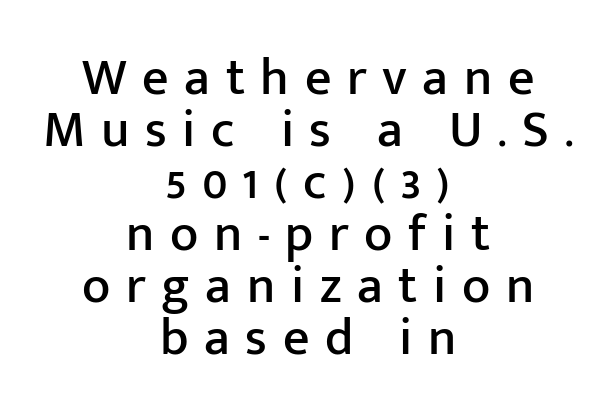
{"serif": "no", "italic": "no", "width": "normal", "stroke_contrast": "low", "x_height": "medium", "monospaced": "no", "underline": "no", "align": "center", "line_spacing": "tight", "line_spacing_ratio": 1.0, "letter_spacing": "wide", "letter_spacing_em": 0.3, "glyph_px": 52}
